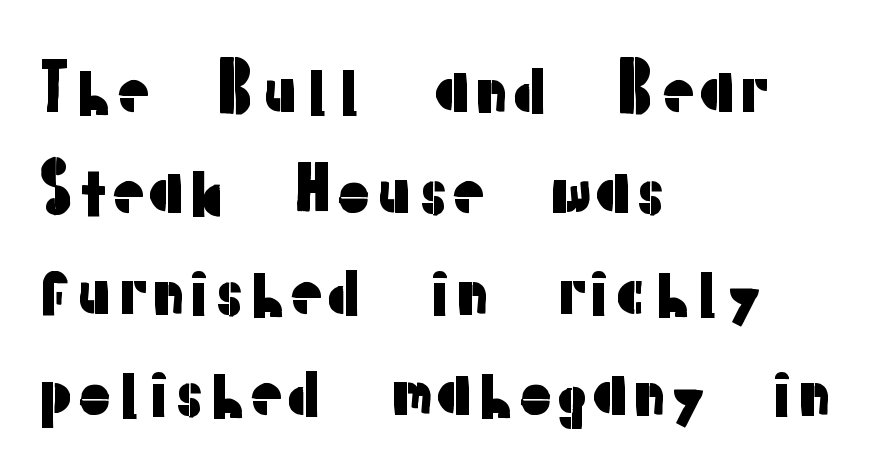
Q: Is the text italic (slanted)? A: No, it is upright.
Q: Is the typeface a serif or a sans-serif typeface? A: Sans-serif.
Q: Is the text underlined? A: No.
Q: How is the paragraph aligned? A: Left-aligned.
Q: Is the spacing between letters normal or unusually wide? A: Normal.
Q: Is the spacing between lines tight, normal or loose? A: Normal.
Q: Width (condensed, normal, or wide)? A: Normal.
Q: Stroke contrast? A: Low.
Q: x-height? A: Medium.
Q: Monospaced? A: No.
